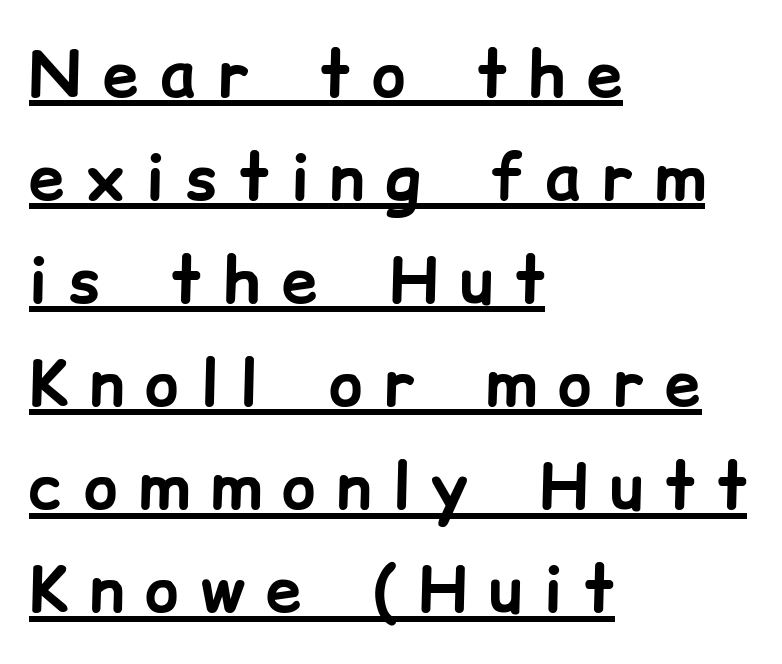
These lines have a slow, spaced-out rhythm from letter to letter. The letters carry no serifs — their stems end cleanly without finishing strokes. In terms of weight, the rendering is a true, heavy bold. You can tell it's not italic because the verticals are truly vertical. Do the characters align in a grid? No, the font is proportional.
